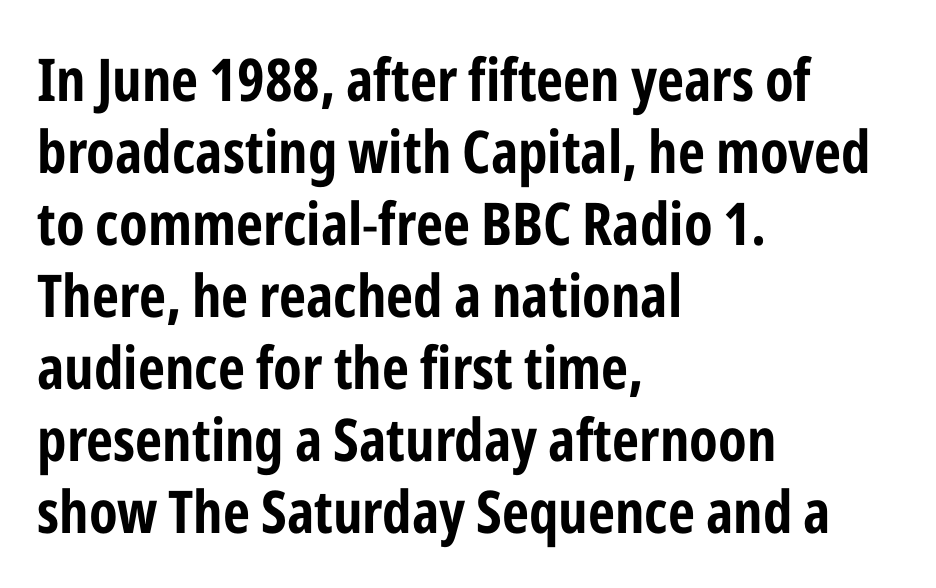
{"serif": "no", "italic": "no", "width": "condensed", "stroke_contrast": "low", "x_height": "medium", "monospaced": "no", "underline": "no", "align": "left", "line_spacing_ratio": 1.22, "letter_spacing": "normal", "letter_spacing_em": 0.0, "glyph_px": 59}
